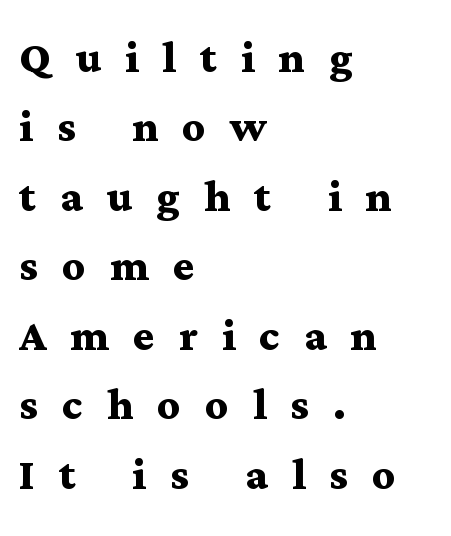
The image shows 56 px semibold, wide serif type, upright; set left-aligned, line spacing 1.24x, unusually wide letter spacing (+0.43 em), not underlined; medium stroke contrast and a medium x-height.
